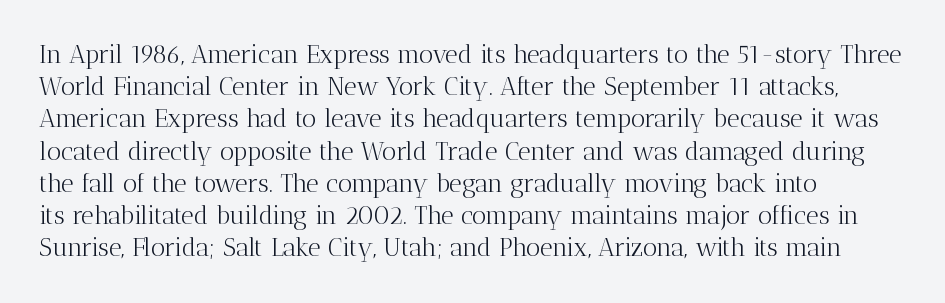
Q: Is the text bold? A: No.
Q: Is the text italic (slanted)? A: No, it is upright.
Q: Is the text underlined? A: No.
Q: How is the paragraph aligned? A: Left-aligned.
Q: Is the spacing between letters normal or unusually wide? A: Normal.
Q: Is the spacing between lines tight, normal or loose? A: Normal.
